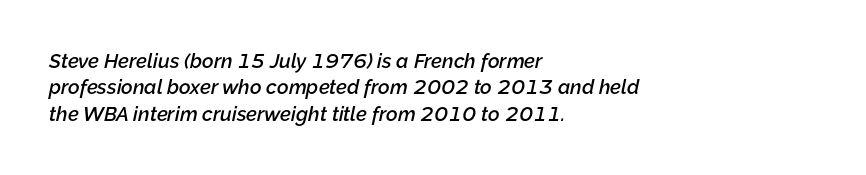
{"italic": "yes", "lean": "right", "slant_degrees": 12, "bold": "semi", "underline": "no", "align": "left", "line_spacing": "normal", "line_spacing_ratio": 1.32, "letter_spacing": "normal", "letter_spacing_em": 0.0, "glyph_px": 20}
